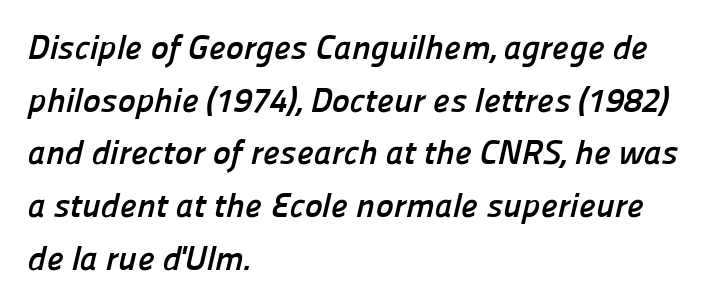
Observe the absence of serifs on each vertical stroke in this sample. Compared with a centered layout, this one pins lines to the left instead. Do the characters align in a grid? No, the font is proportional. The glyphs have the mass of a bold cut. The line texture is even and compact thanks to regular tracking.
